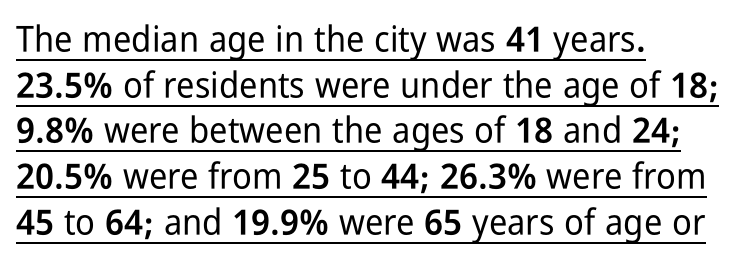
Q: Is the text italic (slanted)? A: No, it is upright.
Q: Is the typeface a serif or a sans-serif typeface? A: Sans-serif.
Q: Is the text underlined? A: Yes.
Q: How is the paragraph aligned? A: Left-aligned.
Q: Is the spacing between letters normal or unusually wide? A: Normal.
Q: Is the spacing between lines tight, normal or loose? A: Normal.
Q: Width (condensed, normal, or wide)? A: Condensed.
Q: Stroke contrast? A: Low.
Q: x-height? A: Medium.
Q: Monospaced? A: No.
